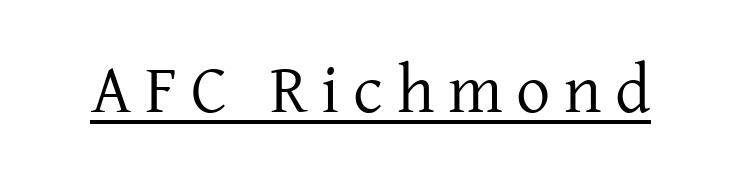
This rendering employs a face with finishing strokes, i.e., a serif. The passage shown is underscored from start to finish. You could not count columns in this text — the font is proportionally spaced. Honestly, the letter spacing is so wide it's the main thing you notice. Stem width sits at or under what a default text font uses.
